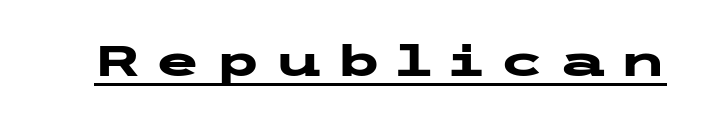
{"serif": "no", "italic": "no", "bold": "yes", "weight": "heavy", "width": "wide", "stroke_contrast": "low", "x_height": "medium", "underline": "yes", "letter_spacing": "wide", "letter_spacing_em": 0.3, "glyph_px": 43}
